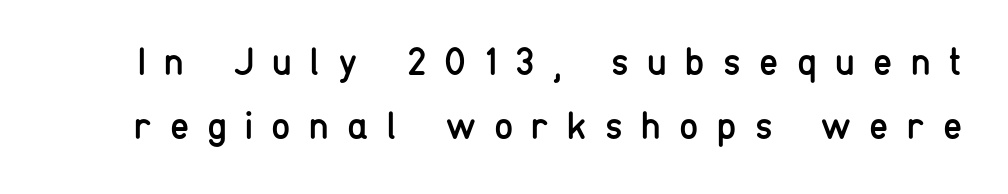
{"serif": "no", "italic": "no", "bold": "no", "weight": "regular", "width": "condensed", "stroke_contrast": "low", "x_height": "medium", "monospaced": "no", "underline": "no", "line_spacing": "normal", "line_spacing_ratio": 1.63, "letter_spacing": "wide", "letter_spacing_em": 0.47, "glyph_px": 39}
